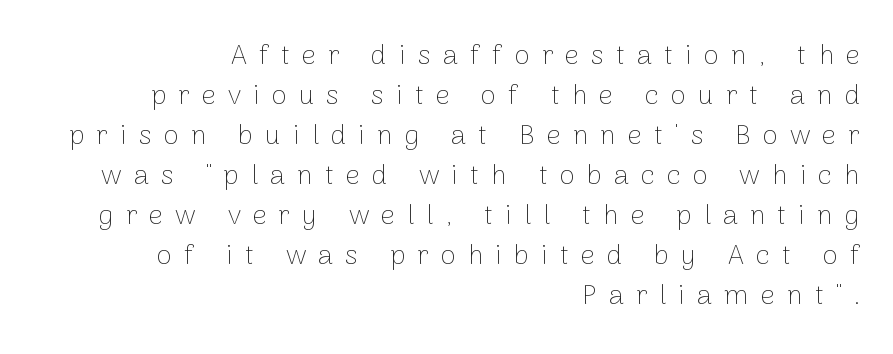
{"serif": "no", "italic": "no", "bold": "no", "weight": "thin", "width": "normal", "stroke_contrast": "low", "x_height": "medium", "monospaced": "no", "underline": "no", "align": "right", "line_spacing": "normal", "line_spacing_ratio": 1.43, "letter_spacing": "wide", "letter_spacing_em": 0.43, "glyph_px": 28}
